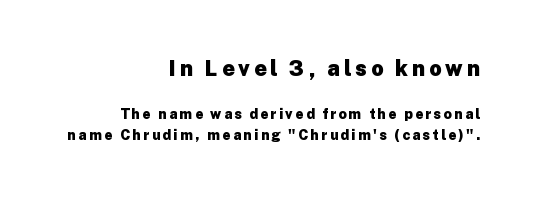
{"italic": "no", "bold": "yes", "underline": "no", "align": "right", "line_spacing": "normal", "line_spacing_ratio": 1.49, "larger_block": "first", "size_ratio": 1.57, "glyph_px": 22}
